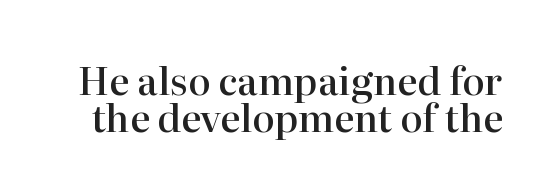
How heavy is the stroke? Medium-heavy — a semibold, shy of bold. Nope, not italic — everything's standing straight. Standard letterfit; no display-style spreading of the glyphs. A serif font was chosen for this passage.
